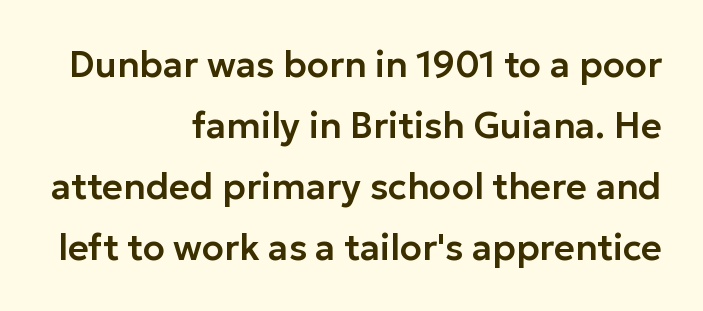
{"serif": "no", "italic": "no", "width": "normal", "stroke_contrast": "low", "x_height": "medium", "monospaced": "no", "underline": "no", "align": "right", "line_spacing": "normal", "line_spacing_ratio": 1.69, "letter_spacing": "normal", "letter_spacing_em": 0.0, "glyph_px": 36}
